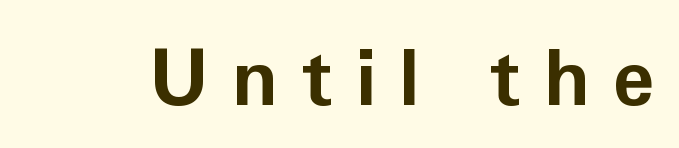
The image shows 77 px bold sans-serif type, upright; set unusually wide letter spacing (+0.3 em), not underlined; low stroke contrast and a medium x-height.
